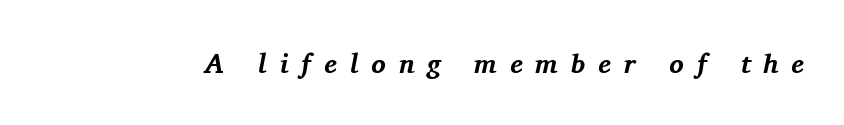
The type is letterspaced generously, with wide tracking. A clean baseline with only descenders dipping below it. The text carries the slant typical of an italic or oblique font. Compared with an ordinary text face, these strokes are far heavier — a full bold.
